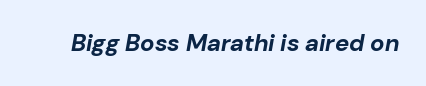
{"italic": "yes", "lean": "right", "slant_degrees": 10, "bold": "yes", "underline": "no", "letter_spacing": "normal", "letter_spacing_em": 0.0, "glyph_px": 24}
